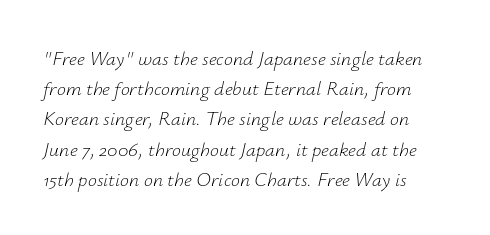
Q: Is the text bold? A: No.
Q: Is the text italic (slanted)? A: Yes, it leans right by about 12 degrees.
Q: Is the text underlined? A: No.
Q: How is the paragraph aligned? A: Left-aligned.
Q: Is the spacing between letters normal or unusually wide? A: Normal.
Q: Is the spacing between lines tight, normal or loose? A: Normal.
